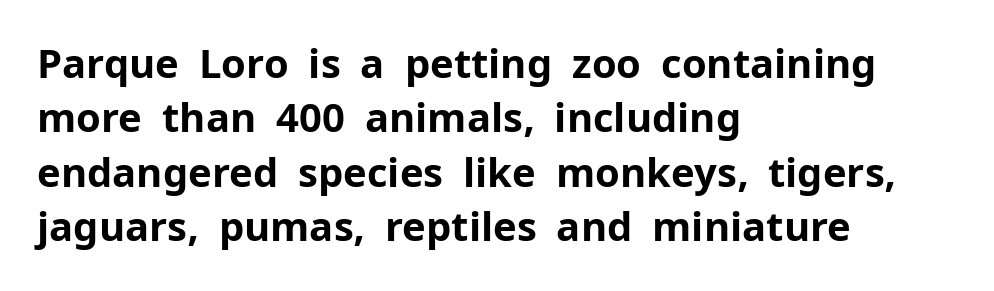
The image shows 40 px bold sans-serif type, upright; set left-aligned, normal line spacing (1.36x), normal letter spacing, not underlined; low stroke contrast and a medium x-height.
